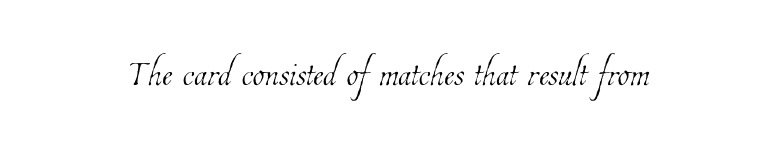
The image shows 48 px thin, condensed type; set centered, normal letter spacing, not underlined; low stroke contrast and a medium x-height.
